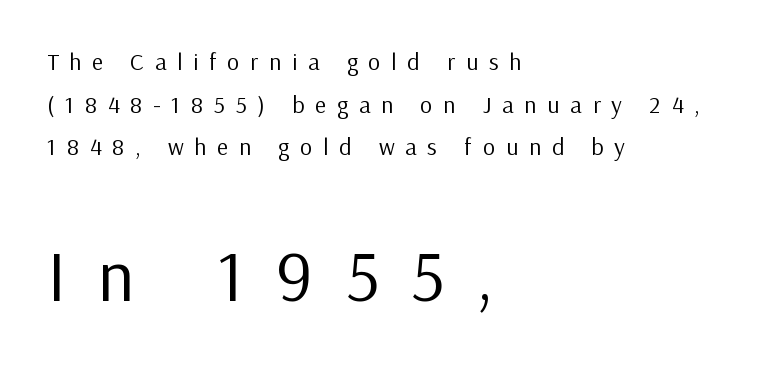
Q: Is the text bold? A: No.
Q: Is the text italic (slanted)? A: No, it is upright.
Q: Is the typeface a serif or a sans-serif typeface? A: Sans-serif.
Q: Is the text underlined? A: No.
Q: How is the paragraph aligned? A: Left-aligned.
Q: Is the spacing between letters normal or unusually wide? A: Unusually wide.
Q: Which block of text is set in a larger size, the first (top) or the second (bottom)? A: The second (bottom) one.
Q: Width (condensed, normal, or wide)? A: Normal.
Q: Stroke contrast? A: Low.
Q: x-height? A: Medium.
Q: Monospaced? A: No.
